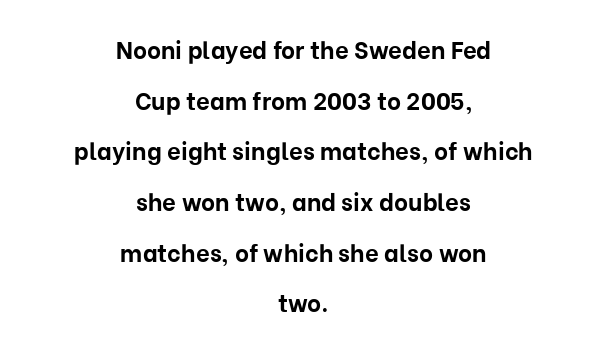
{"italic": "no", "bold": "yes", "underline": "no", "align": "center", "line_spacing": "loose", "line_spacing_ratio": 2.11, "letter_spacing": "normal", "letter_spacing_em": 0.0, "glyph_px": 24}
